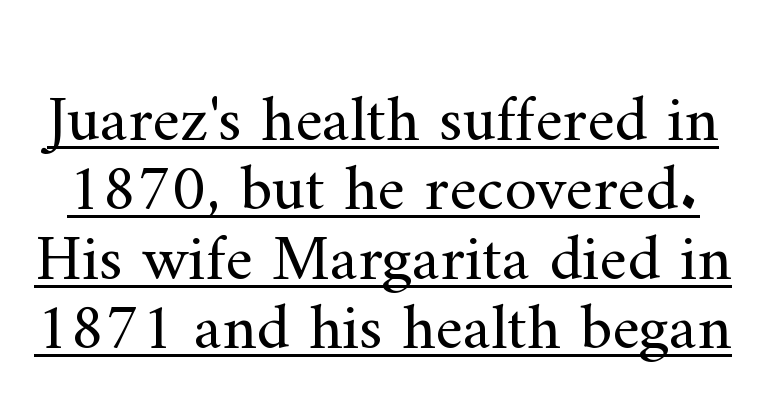
The image shows 66 px regular-weight serif type, upright; set tight line spacing (1.05x), normal letter spacing, underlined; medium stroke contrast and a small x-height.
